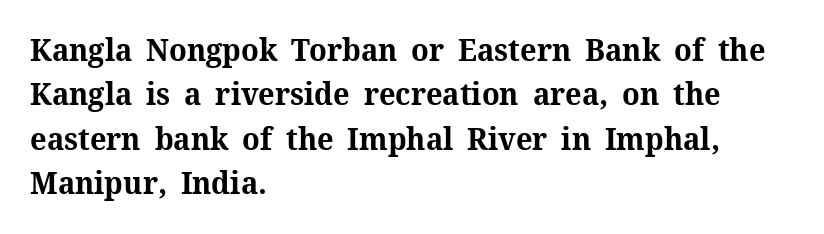
Q: Is the text bold? A: Yes.
Q: Is the text italic (slanted)? A: No, it is upright.
Q: Is the typeface a serif or a sans-serif typeface? A: Serif.
Q: Is the text underlined? A: No.
Q: How is the paragraph aligned? A: Left-aligned.
Q: Is the spacing between letters normal or unusually wide? A: Normal.
Q: Is the spacing between lines tight, normal or loose? A: Normal.
Q: Width (condensed, normal, or wide)? A: Normal.
Q: Stroke contrast? A: Medium.
Q: x-height? A: Medium.
Q: Monospaced? A: No.
